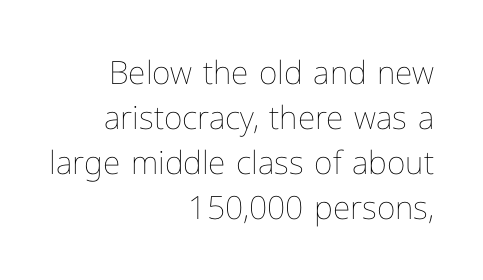
Weight: regular or lighter. The axis of the letterforms is exactly vertical. This block has exactly the height ordinary leading produces. The ragged edge is on the left, which tells us the setting is flush right.
